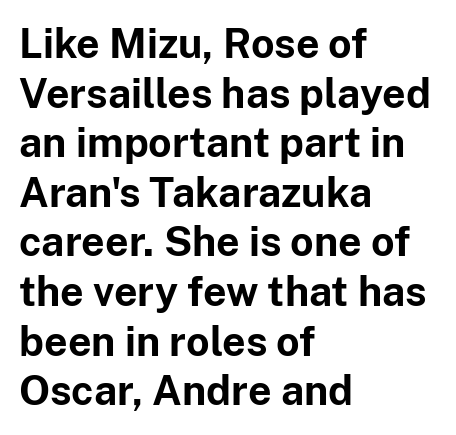
Q: Is the text bold? A: Yes.
Q: Is the text italic (slanted)? A: No, it is upright.
Q: Is the typeface a serif or a sans-serif typeface? A: Sans-serif.
Q: Is the text underlined? A: No.
Q: How is the paragraph aligned? A: Left-aligned.
Q: Is the spacing between letters normal or unusually wide? A: Normal.
Q: Width (condensed, normal, or wide)? A: Normal.
Q: Stroke contrast? A: Low.
Q: x-height? A: Medium.
Q: Monospaced? A: No.
